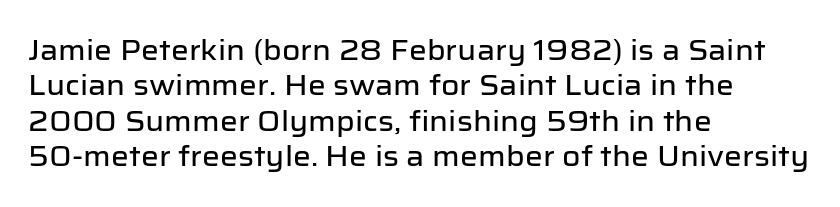
These lines are rendered in a variable-pitch font. Beneath every word, the page is bare. Vertically, the passage feels balanced, rows spaced as you'd expect. The characters display no serif detailing; their extremities are plain. The gaps between neighbouring characters are ordinary and unremarkable.
